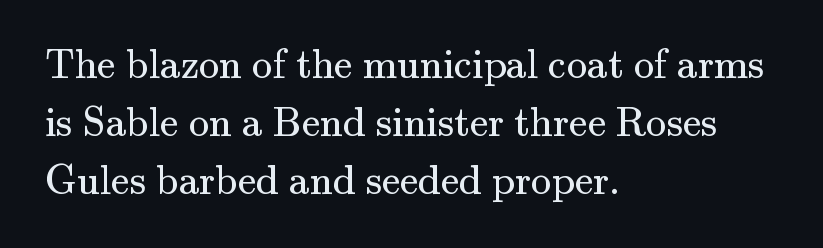
{"serif": "yes", "italic": "no", "bold": "no", "weight": "regular", "width": "normal", "stroke_contrast": "medium", "x_height": "small", "monospaced": "no", "underline": "no", "align": "left", "line_spacing": "normal", "line_spacing_ratio": 1.41, "letter_spacing": "normal", "letter_spacing_em": 0.0, "glyph_px": 41}
